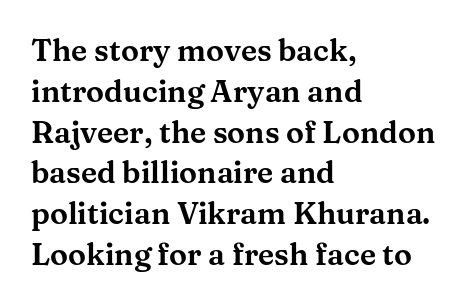
{"serif": "yes", "italic": "no", "width": "wide", "stroke_contrast": "medium", "x_height": "medium", "monospaced": "no", "underline": "no", "align": "left", "line_spacing": "normal", "line_spacing_ratio": 1.36, "letter_spacing": "normal", "letter_spacing_em": 0.0, "glyph_px": 30}
